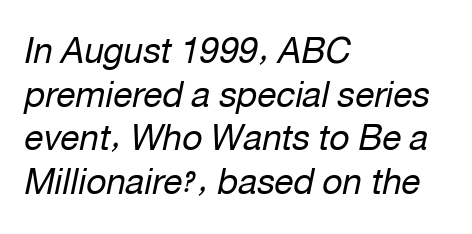
The image shows 35 px regular-weight type, italic (leaning right); set left-aligned, normal line spacing (1.25x), normal letter spacing, not underlined; low stroke contrast and a medium x-height.
